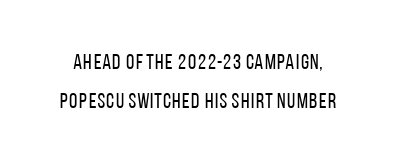
{"italic": "no", "bold": "no", "underline": "no", "line_spacing_ratio": 1.84, "letter_spacing": "normal", "letter_spacing_em": 0.0, "glyph_px": 21}
